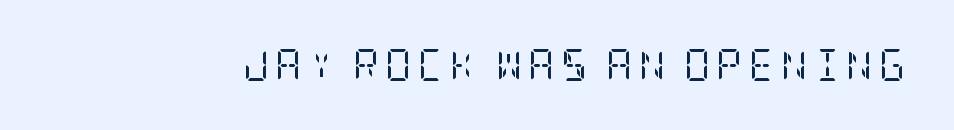
{"serif": "yes", "italic": "no", "bold": "no", "weight": "regular", "width": "condensed", "stroke_contrast": "low", "x_height": "large", "underline": "no", "letter_spacing": "wide", "letter_spacing_em": 0.2, "glyph_px": 32}
